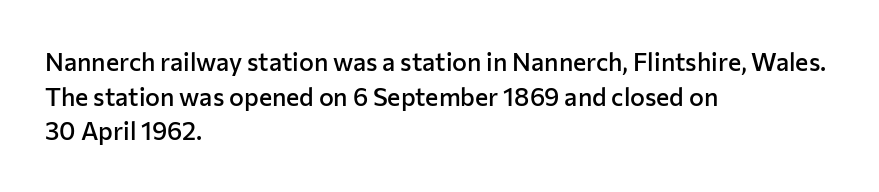
{"italic": "no", "bold": "semi", "underline": "no", "align": "left", "line_spacing": "normal", "line_spacing_ratio": 1.39, "letter_spacing": "normal", "letter_spacing_em": 0.0, "glyph_px": 25}
